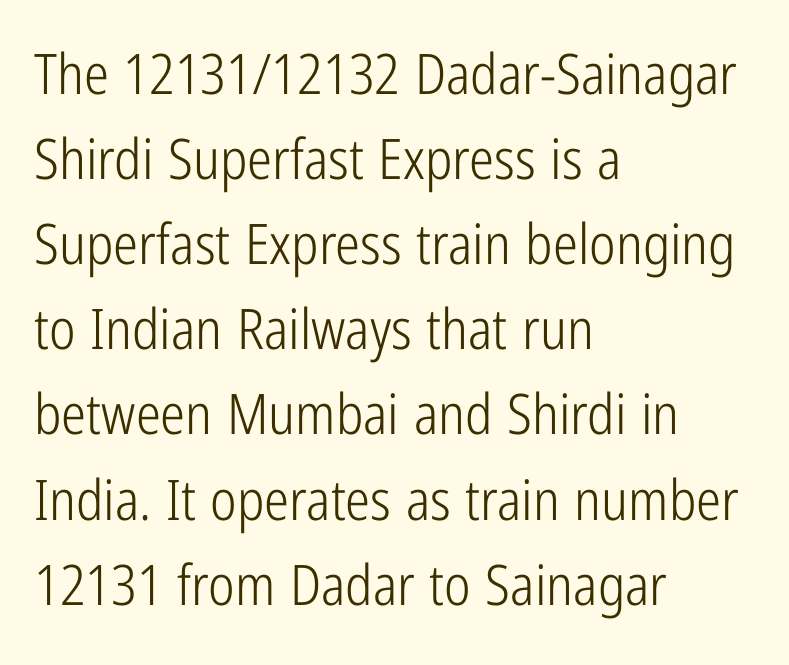
The image shows 56 px light, condensed sans-serif type, upright; set left-aligned, normal line spacing (1.52x), normal letter spacing, not underlined; low stroke contrast and a medium x-height.
